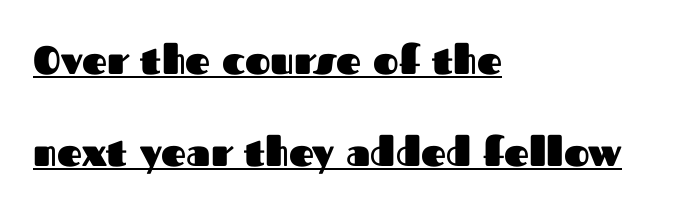
Looks like regular typesetting: each glyph gets only the width it needs. Compared with typical body copy, the letter spacing here is the same. Underline: present. Vertically, the passage feels expansive, rows floating well apart. The specimen reads as upright at a glance. The face used here is a sans, in the tradition of grotesques and geometrics.
